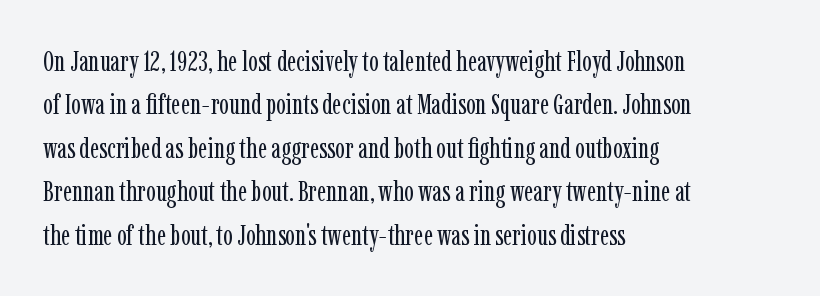
{"serif": "yes", "italic": "no", "bold": "no", "weight": "regular", "width": "condensed", "stroke_contrast": "low", "x_height": "medium", "monospaced": "no", "underline": "no", "align": "left", "line_spacing": "normal", "line_spacing_ratio": 1.5, "letter_spacing": "normal", "letter_spacing_em": 0.0, "glyph_px": 29}
